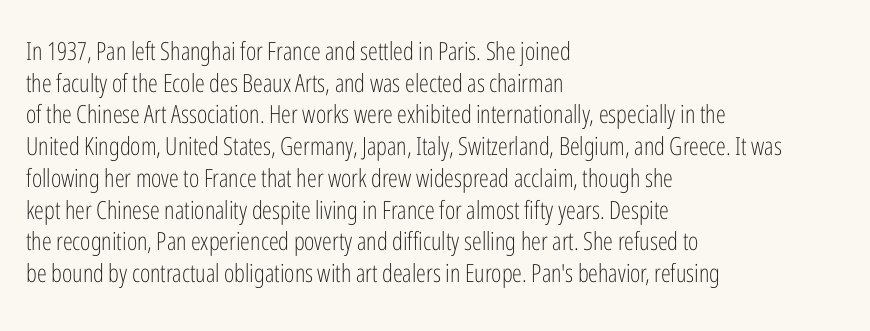
The image shows 25 px text type, upright; set left-aligned, normal line spacing (1.27x), normal letter spacing, not underlined.
